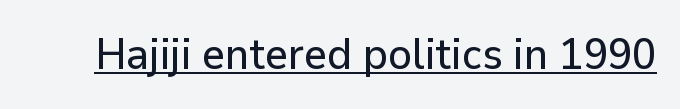
Q: Is the text italic (slanted)? A: No, it is upright.
Q: Is the typeface a serif or a sans-serif typeface? A: Sans-serif.
Q: Is the text underlined? A: Yes.
Q: Is the spacing between letters normal or unusually wide? A: Normal.
Q: Width (condensed, normal, or wide)? A: Normal.
Q: Stroke contrast? A: Low.
Q: x-height? A: Medium.
Q: Monospaced? A: No.
